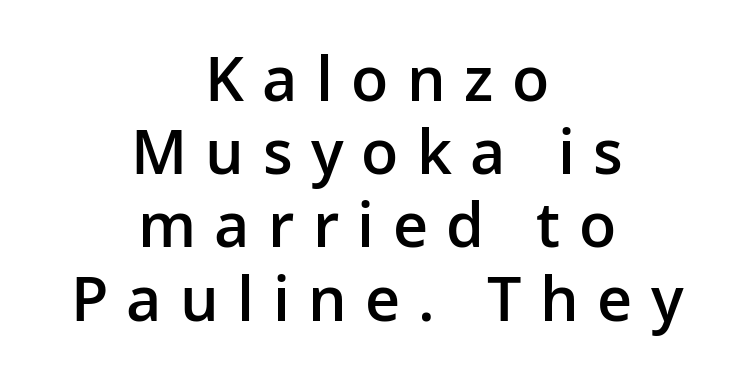
This sample has the flowing, uneven cadence of proportional lettering. The typesetting leans somewhat heavy: a semibold. Each line is balanced around a shared central axis. The specimen reads as upright at a glance. Honestly, the letter spacing is so wide it's the main thing you notice. Glance below the letters and you will spot only blank space.
